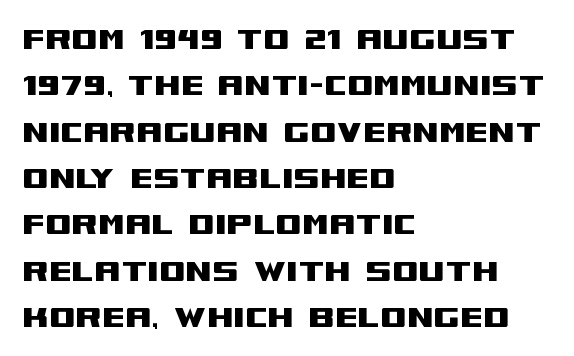
Q: Is the text italic (slanted)? A: No, it is upright.
Q: Is the typeface a serif or a sans-serif typeface? A: Sans-serif.
Q: Is the text underlined? A: No.
Q: How is the paragraph aligned? A: Left-aligned.
Q: Is the spacing between letters normal or unusually wide? A: Normal.
Q: Width (condensed, normal, or wide)? A: Wide.
Q: Stroke contrast? A: Medium.
Q: x-height? A: Large.
Q: Monospaced? A: No.
